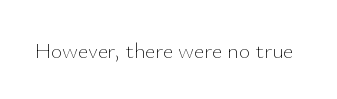
{"italic": "no", "bold": "no", "underline": "no", "letter_spacing": "normal", "letter_spacing_em": 0.0, "glyph_px": 22}
